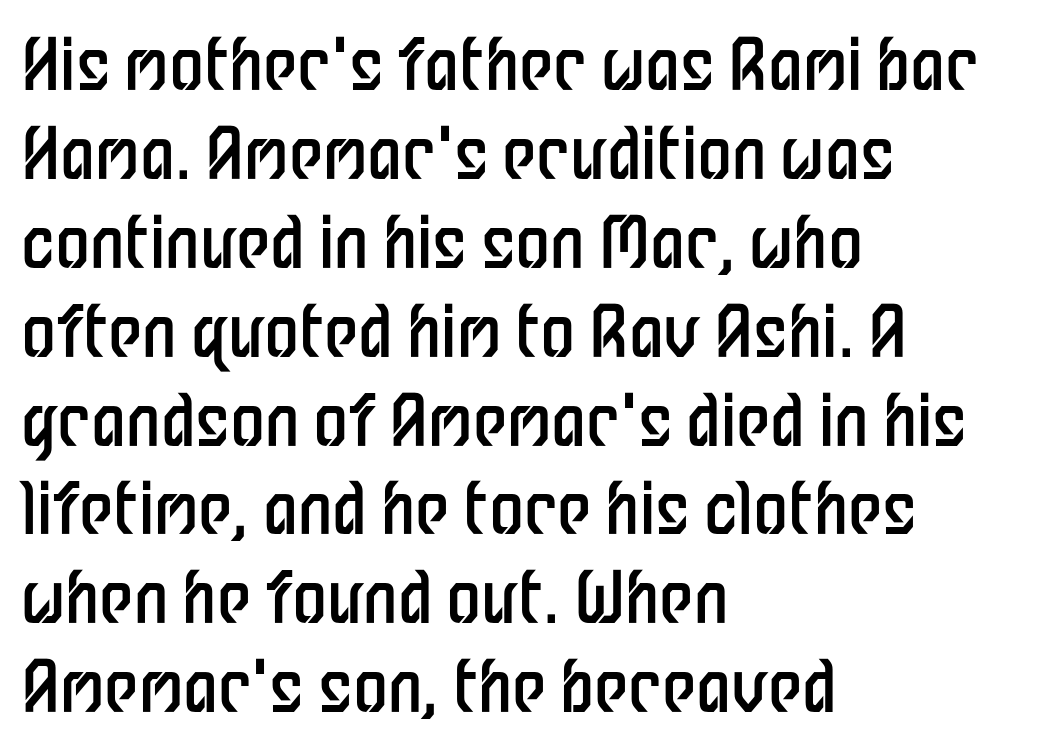
The image shows 70 px regular-weight, condensed sans-serif type, upright; set left-aligned, normal line spacing (1.27x), normal letter spacing, not underlined; low stroke contrast and a medium x-height.
